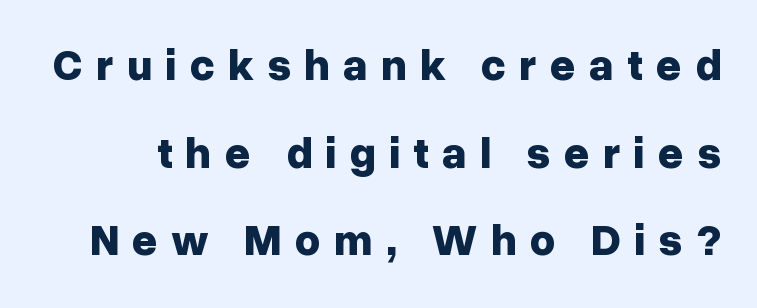
{"serif": "no", "italic": "no", "bold": "yes", "weight": "bold", "width": "normal", "stroke_contrast": "low", "x_height": "medium", "monospaced": "no", "underline": "no", "line_spacing": "loose", "line_spacing_ratio": 1.99, "letter_spacing": "wide", "letter_spacing_em": 0.3, "glyph_px": 44}
